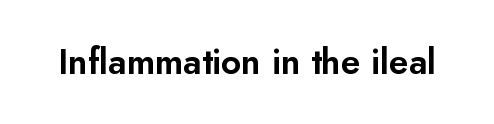
Is the letter spacing exaggerated? No — it looks like the ordinary default. Varying glyph widths throughout — classic text-font behaviour. A typesetter would mark this as roman, not italic. The space directly below the letters is spotless.
